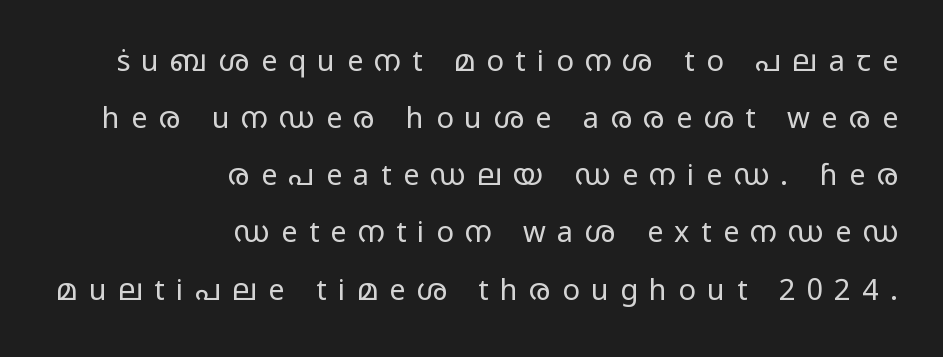
Q: Is the text bold? A: No.
Q: Is the text italic (slanted)? A: No, it is upright.
Q: Is the typeface a serif or a sans-serif typeface? A: Sans-serif.
Q: Is the text underlined? A: No.
Q: How is the paragraph aligned? A: Right-aligned.
Q: Is the spacing between letters normal or unusually wide? A: Unusually wide.
Q: Is the spacing between lines tight, normal or loose? A: Loose.
Q: Width (condensed, normal, or wide)? A: Wide.
Q: Stroke contrast? A: Low.
Q: x-height? A: Medium.
Q: Monospaced? A: No.
